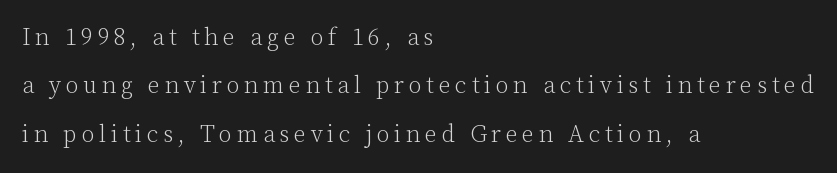
The image shows 24 px text type, upright; set left-aligned, loose line spacing (2.02x), not underlined.
